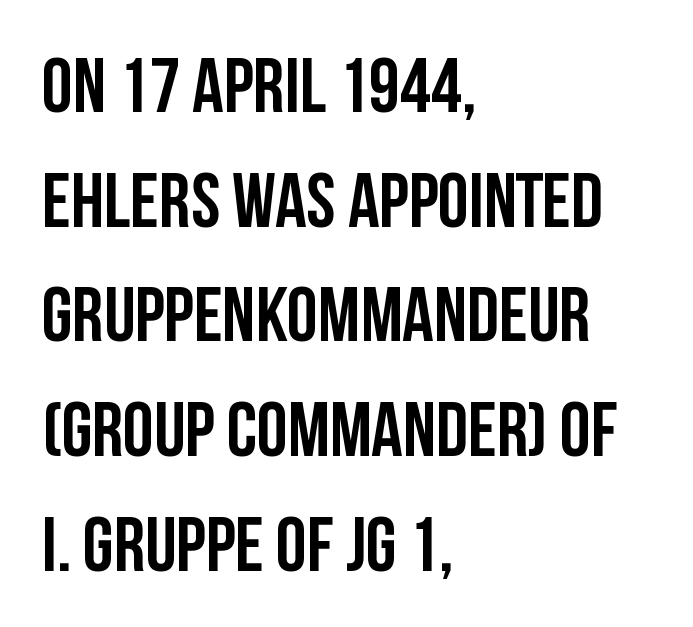
The image shows 78 px semibold, condensed sans-serif type, upright; set left-aligned, normal line spacing (1.47x), normal letter spacing, not underlined; low stroke contrast and a large x-height.
